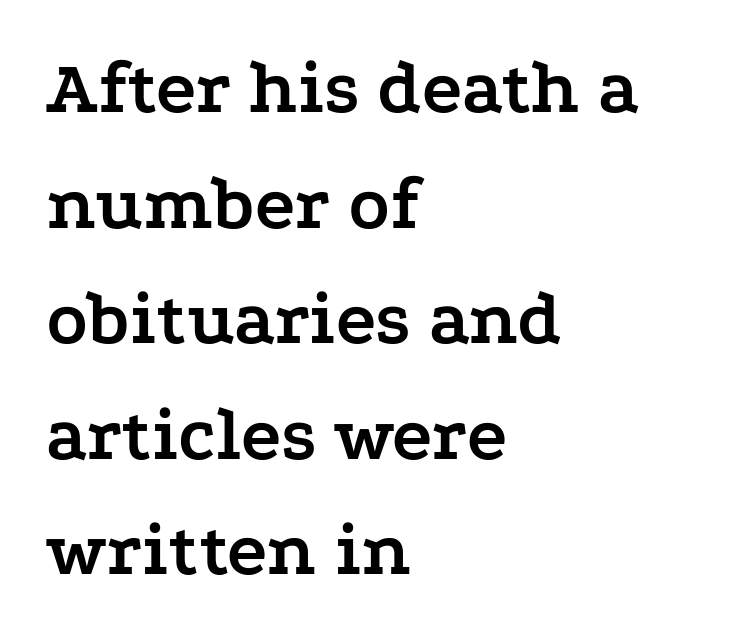
The image shows 76 px semibold, wide serif type, upright; set left-aligned, normal line spacing (1.52x), normal letter spacing, not underlined; low stroke contrast and a medium x-height.
